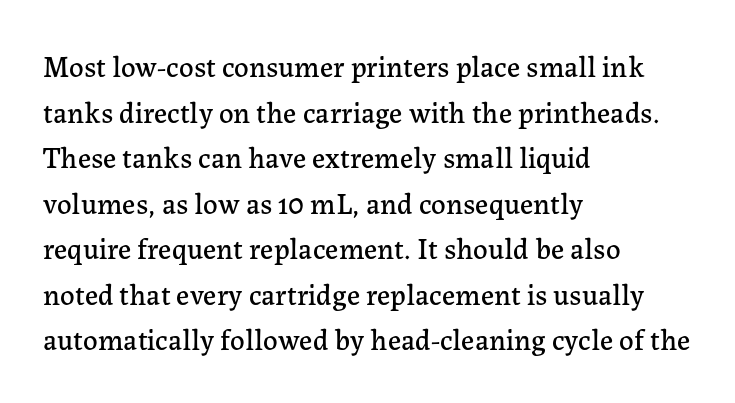
Q: Is the text italic (slanted)? A: No, it is upright.
Q: Is the typeface a serif or a sans-serif typeface? A: Serif.
Q: Is the text underlined? A: No.
Q: How is the paragraph aligned? A: Left-aligned.
Q: Is the spacing between letters normal or unusually wide? A: Normal.
Q: Is the spacing between lines tight, normal or loose? A: Normal.
Q: Width (condensed, normal, or wide)? A: Normal.
Q: Stroke contrast? A: Low.
Q: x-height? A: Medium.
Q: Monospaced? A: No.
